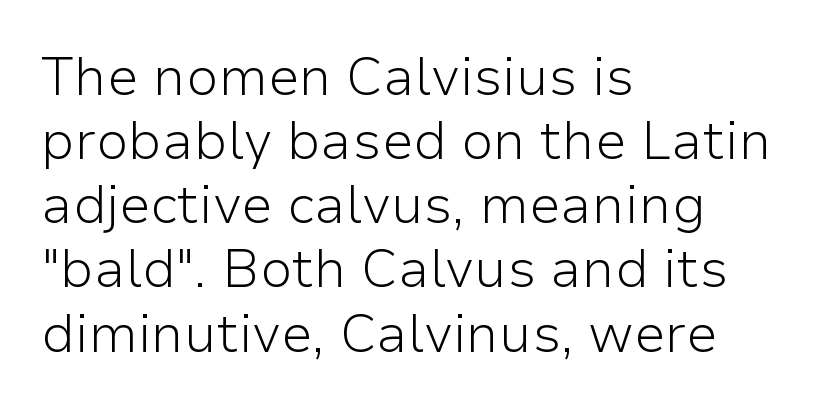
The strip under each line holds only bare page. A typesetter would call this proportional, since set widths differ per character. This is not heavy type; no bold has been used. The paragraph shown leans on its left margin.
